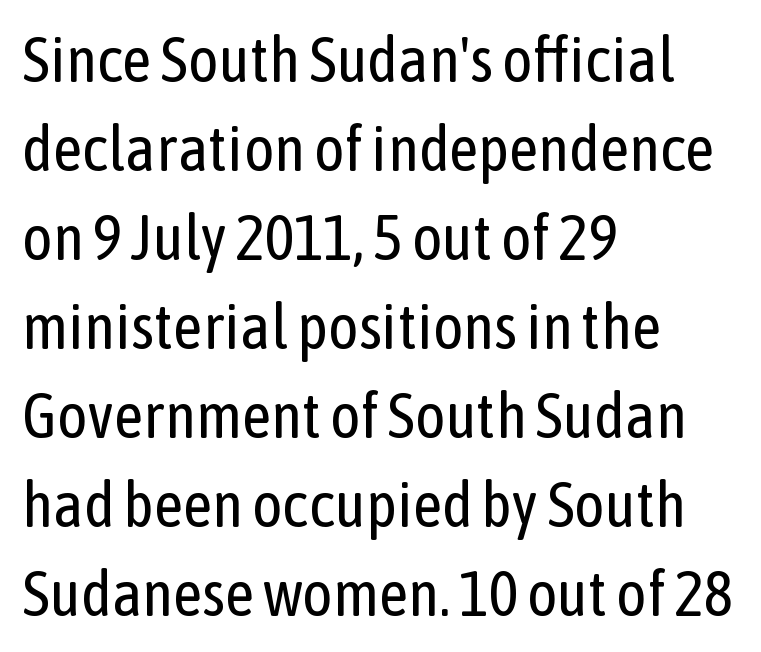
Q: Is the text bold? A: No.
Q: Is the text italic (slanted)? A: No, it is upright.
Q: Is the typeface a serif or a sans-serif typeface? A: Sans-serif.
Q: Is the text underlined? A: No.
Q: How is the paragraph aligned? A: Left-aligned.
Q: Is the spacing between letters normal or unusually wide? A: Normal.
Q: Is the spacing between lines tight, normal or loose? A: Normal.
Q: Width (condensed, normal, or wide)? A: Condensed.
Q: Stroke contrast? A: Low.
Q: x-height? A: Medium.
Q: Monospaced? A: No.
